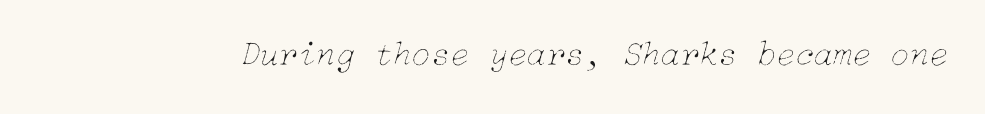
The image shows 35 px thin type, italic (leaning right); set normal letter spacing, not underlined; low stroke contrast and a medium x-height.
